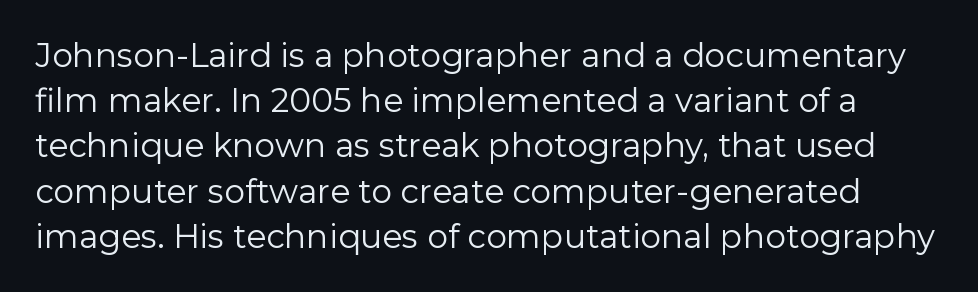
Leading matches the norm, producing a regular column. There is no visible air inserted between adjacent glyphs. This is sans-serif lettering, the kind often seen on screens and signage. Weight: not bold — regular or lighter. Tall strokes in this sample are plumb rather than angled.
